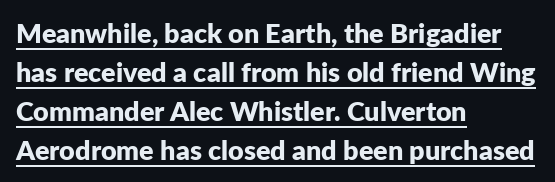
The letters stand straight up with perfectly vertical stems. The characters look thick and weighty, a clear bold. Rows of type keep a routine distance in the vertical direction. The face used here appears with an underline applied. Look at the tracking — it's just the regular setting, nothing added.
